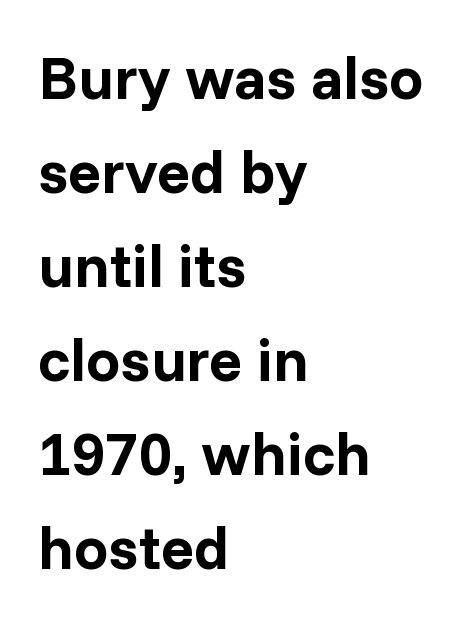
Q: Is the text bold? A: Yes.
Q: Is the text italic (slanted)? A: No, it is upright.
Q: Is the typeface a serif or a sans-serif typeface? A: Sans-serif.
Q: Is the text underlined? A: No.
Q: How is the paragraph aligned? A: Left-aligned.
Q: Is the spacing between letters normal or unusually wide? A: Normal.
Q: Is the spacing between lines tight, normal or loose? A: Normal.
Q: Width (condensed, normal, or wide)? A: Normal.
Q: Stroke contrast? A: Low.
Q: x-height? A: Medium.
Q: Monospaced? A: No.
